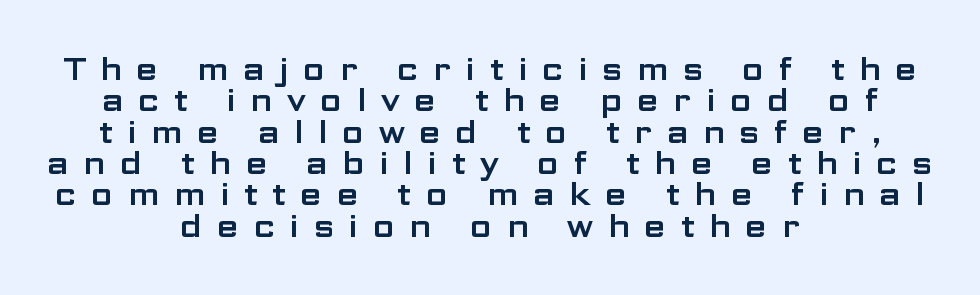
The image shows 32 px wide sans-serif type, upright; set centered, tight line spacing (0.98x), unusually wide letter spacing (+0.45 em), not underlined; low stroke contrast and a medium x-height.
